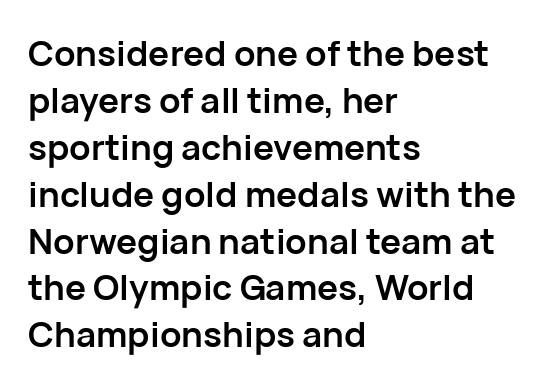
Q: Is the text bold? A: Yes.
Q: Is the text italic (slanted)? A: No, it is upright.
Q: Is the typeface a serif or a sans-serif typeface? A: Sans-serif.
Q: Is the text underlined? A: No.
Q: How is the paragraph aligned? A: Left-aligned.
Q: Is the spacing between letters normal or unusually wide? A: Normal.
Q: Is the spacing between lines tight, normal or loose? A: Normal.
Q: Width (condensed, normal, or wide)? A: Normal.
Q: Stroke contrast? A: Low.
Q: x-height? A: Medium.
Q: Monospaced? A: No.
